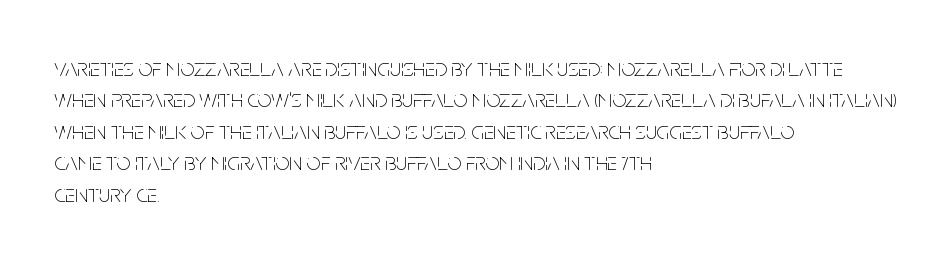
{"italic": "no", "bold": "no", "underline": "no", "align": "left", "line_spacing": "normal", "line_spacing_ratio": 1.26, "letter_spacing": "normal", "letter_spacing_em": 0.0, "glyph_px": 25}
